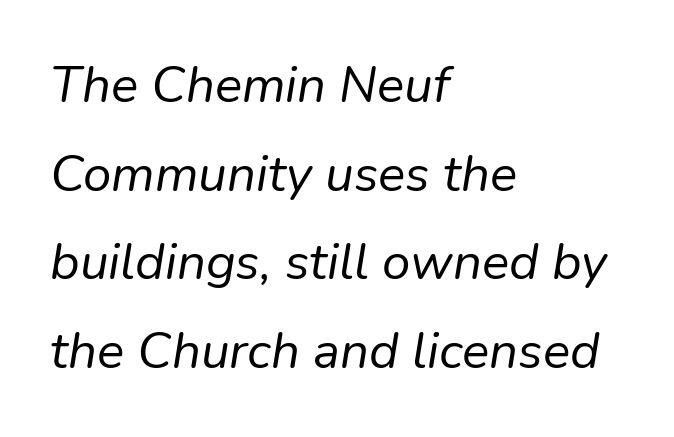
The letterforms sit at book weight or below. The rendering applies a slant to the glyphs. Type without underlining. The line texture is even and compact thanks to regular tracking. The rag falls on the right side of this text block. The rendering uses natural spacing where letterforms have individual widths.
